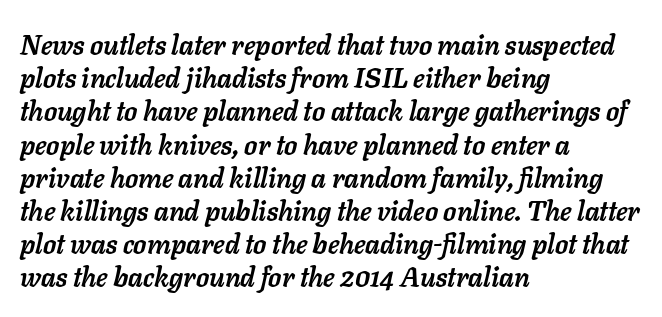
{"italic": "yes", "lean": "right", "slant_degrees": 11, "bold": "yes", "underline": "no", "align": "left", "line_spacing_ratio": 1.23, "letter_spacing": "normal", "letter_spacing_em": 0.0, "glyph_px": 27}
